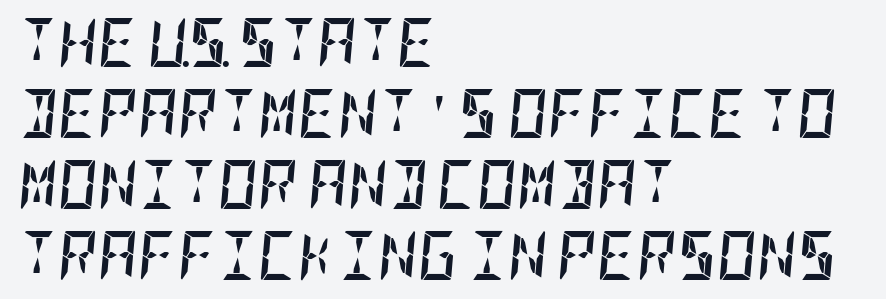
{"italic": "yes", "lean": "right", "slant_degrees": 5, "bold": "yes", "weight": "semibold", "width": "condensed", "stroke_contrast": "low", "x_height": "large", "underline": "no", "align": "left", "line_spacing": "normal", "line_spacing_ratio": 1.45, "letter_spacing": "normal", "letter_spacing_em": 0.0, "glyph_px": 49}
